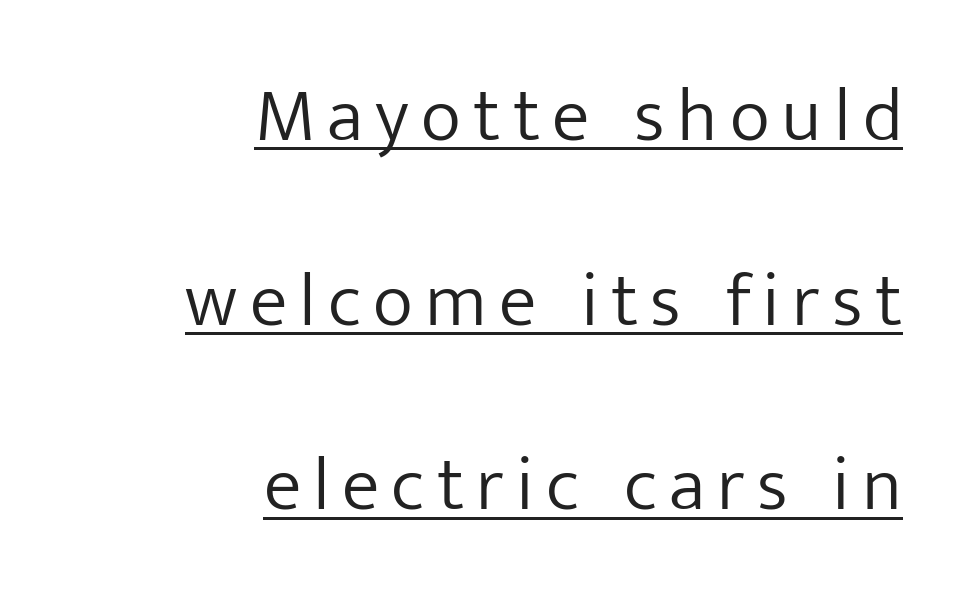
{"serif": "no", "italic": "no", "bold": "no", "weight": "light", "width": "normal", "stroke_contrast": "low", "x_height": "medium", "monospaced": "no", "underline": "yes", "align": "right", "line_spacing": "loose", "line_spacing_ratio": 2.43, "glyph_px": 76}
